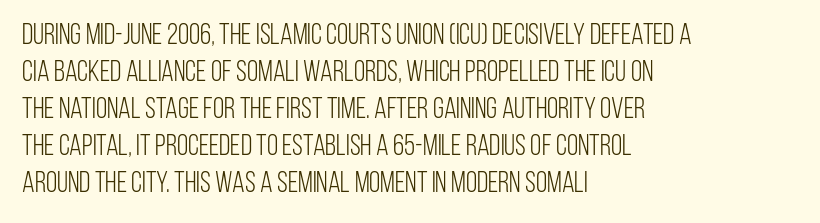
Q: Is the text bold? A: No.
Q: Is the text italic (slanted)? A: No, it is upright.
Q: Is the typeface a serif or a sans-serif typeface? A: Sans-serif.
Q: Is the text underlined? A: No.
Q: How is the paragraph aligned? A: Left-aligned.
Q: Is the spacing between letters normal or unusually wide? A: Normal.
Q: Is the spacing between lines tight, normal or loose? A: Normal.
Q: Width (condensed, normal, or wide)? A: Condensed.
Q: Stroke contrast? A: Low.
Q: x-height? A: Large.
Q: Monospaced? A: No.
